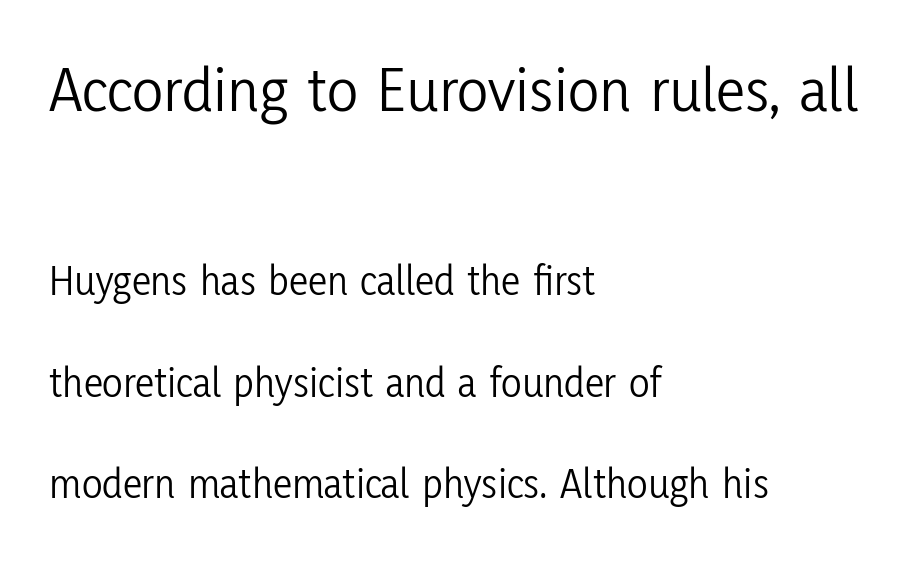
The face used here appears at its bigger size in the upper chunk. Italic? Not at all — the glyphs are vertical. Leftover space on each line is placed entirely after the last word. Do the characters align in a grid? No, the font is proportional. In terms of letterspacing, this is plain default setting. Decoration check: the copy has no underline.
